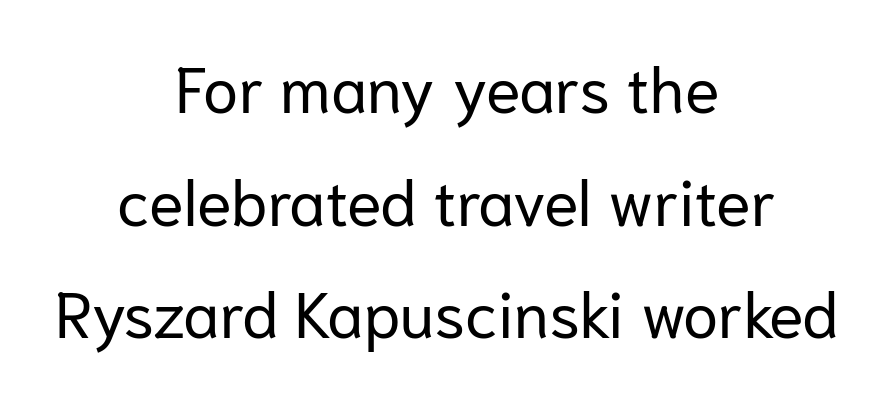
{"serif": "no", "italic": "no", "bold": "no", "weight": "regular", "width": "normal", "stroke_contrast": "low", "x_height": "medium", "monospaced": "no", "underline": "no", "align": "center", "line_spacing_ratio": 1.76, "letter_spacing": "normal", "letter_spacing_em": 0.0, "glyph_px": 64}
